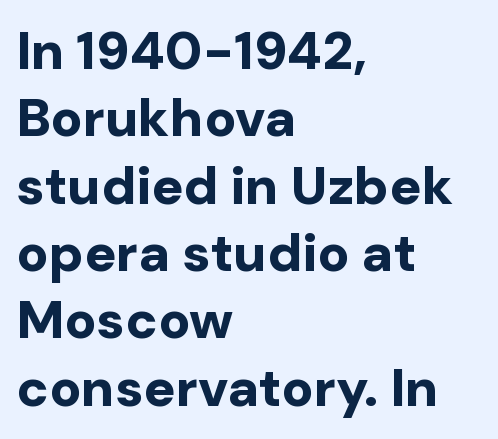
The image shows 53 px bold sans-serif type, upright; set left-aligned, normal line spacing (1.27x), normal letter spacing, not underlined; low stroke contrast and a medium x-height.
